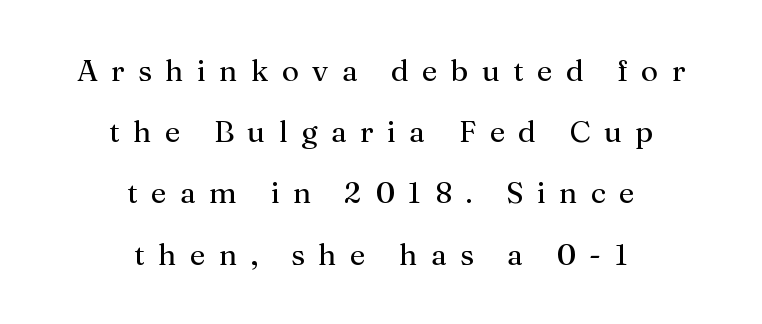
{"serif": "yes", "italic": "no", "bold": "no", "weight": "regular", "width": "normal", "stroke_contrast": "medium", "x_height": "medium", "monospaced": "no", "underline": "no", "align": "center", "line_spacing": "loose", "line_spacing_ratio": 2.04, "letter_spacing": "wide", "letter_spacing_em": 0.45, "glyph_px": 30}
